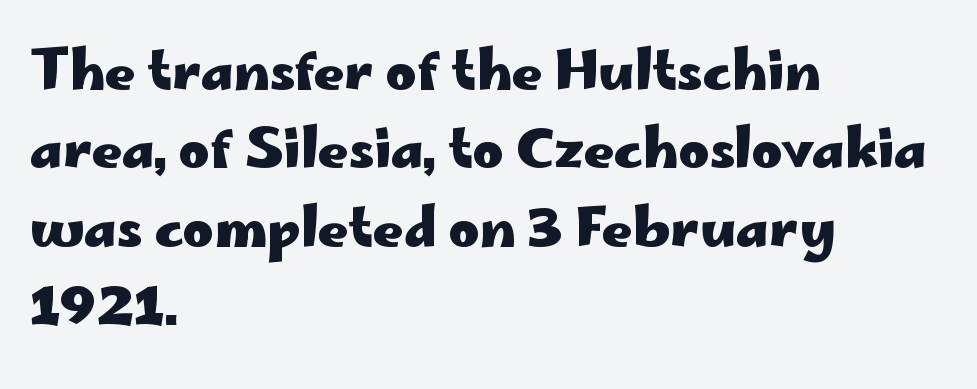
You'd pick this weight for a headline — it's a proper bold. Bare-footed words on every line. These lines stack with their left ends in a neat column. Think of a printed novel: that variable character pitch is what you see here.
